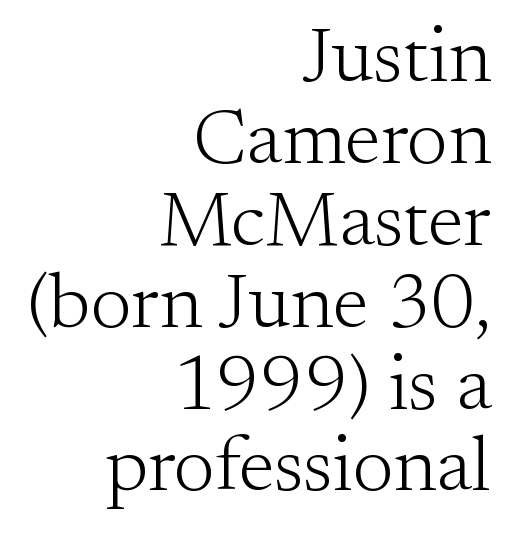
The rendering uses natural spacing where letterforms have individual widths. The strip under each line holds only bare page. The rendering keeps characters at their native spacing. The font is comparable to plain body text, perhaps lighter. Students, observe: this is what under-led, compact text looks like. Caption: multi-line text, flush right, ragged left.
